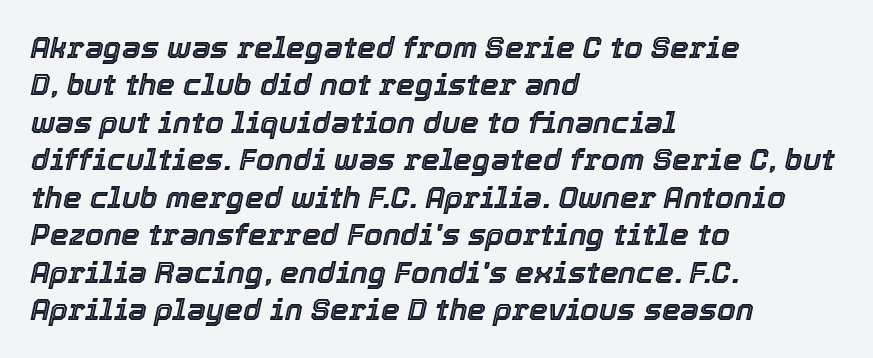
{"italic": "yes", "lean": "right", "slant_degrees": 12, "width": "normal", "x_height": "medium", "monospaced": "no", "underline": "no", "align": "left", "line_spacing": "normal", "line_spacing_ratio": 1.25, "letter_spacing": "normal", "letter_spacing_em": 0.0, "glyph_px": 30}
